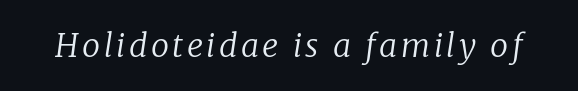
{"serif": "yes", "italic": "yes", "lean": "right", "slant_degrees": 8, "bold": "no", "weight": "regular", "width": "normal", "stroke_contrast": "low", "x_height": "medium", "monospaced": "no", "underline": "no", "glyph_px": 32}
